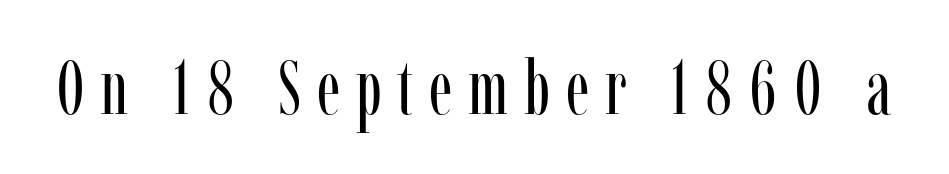
The passage shown is typed in a proportional face where columns would drift. Regarding serifs, this sample has them. On a weight scale, this lands at 450 or below. Underline: absent. Do the letters lean? They stand straight.
